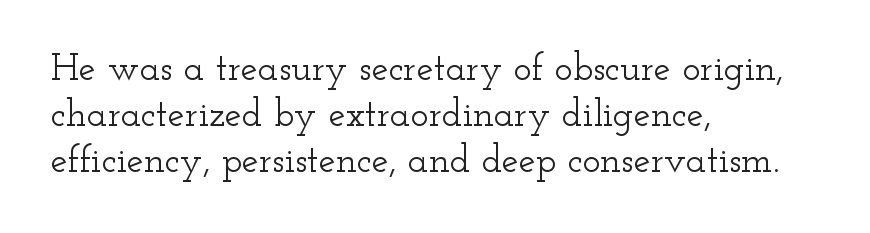
{"serif": "yes", "italic": "no", "width": "wide", "stroke_contrast": "low", "x_height": "small", "monospaced": "no", "underline": "no", "align": "left", "line_spacing_ratio": 1.21, "letter_spacing": "normal", "letter_spacing_em": 0.0, "glyph_px": 38}
